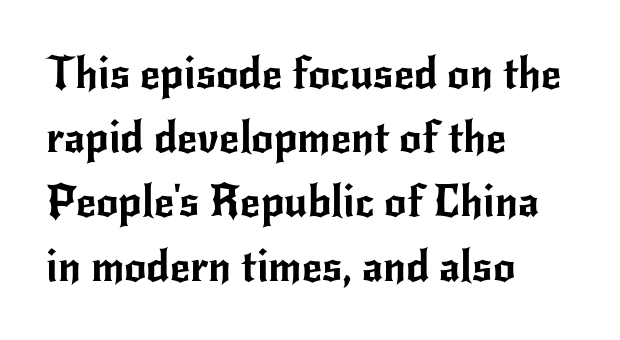
A roman cut, with each character standing at attention. The gap between lines stays unmarked. Letter spacing: default. A typesetter would label this face a sans. Notice how descenders clear the ascenders below comfortably — that's standard leading.
